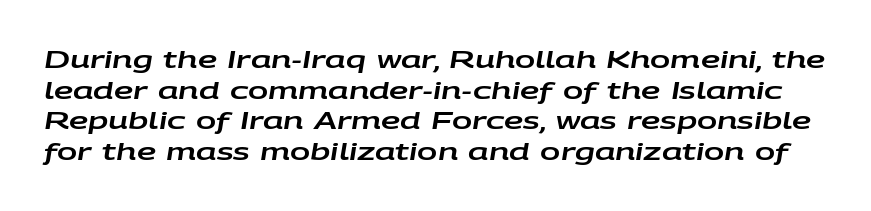
The image shows 24 px text type, italic (leaning right); set normal line spacing (1.28x), normal letter spacing, not underlined.
